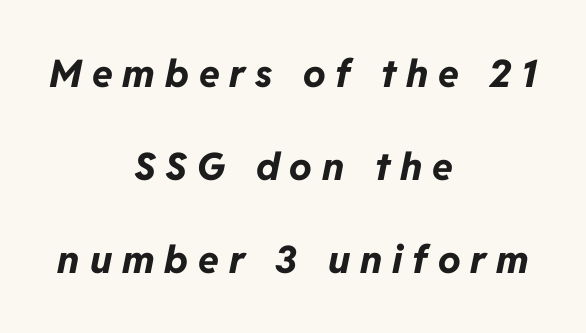
The image shows 38 px bold type, italic (leaning right); set centered, loose line spacing (2.45x), unusually wide letter spacing (+0.26 em), not underlined; low stroke contrast and a medium x-height.
